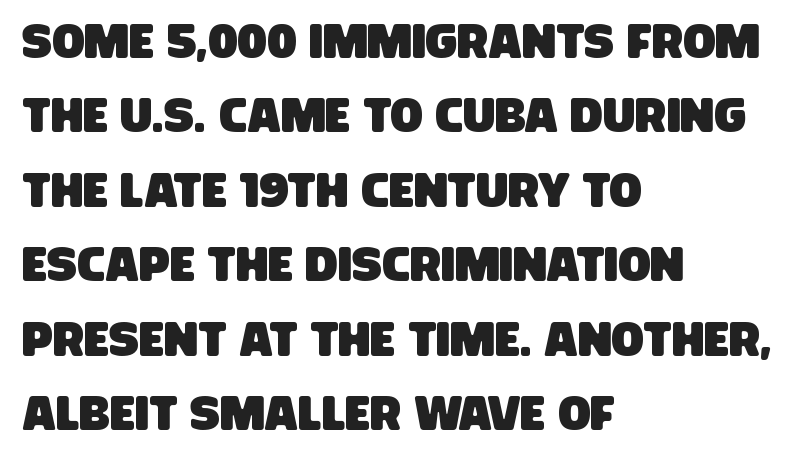
Q: Is the typeface a serif or a sans-serif typeface? A: Sans-serif.
Q: Is the text underlined? A: No.
Q: How is the paragraph aligned? A: Left-aligned.
Q: Is the spacing between letters normal or unusually wide? A: Normal.
Q: Is the spacing between lines tight, normal or loose? A: Normal.
Q: Width (condensed, normal, or wide)? A: Condensed.
Q: Stroke contrast? A: Low.
Q: x-height? A: Large.
Q: Monospaced? A: No.
